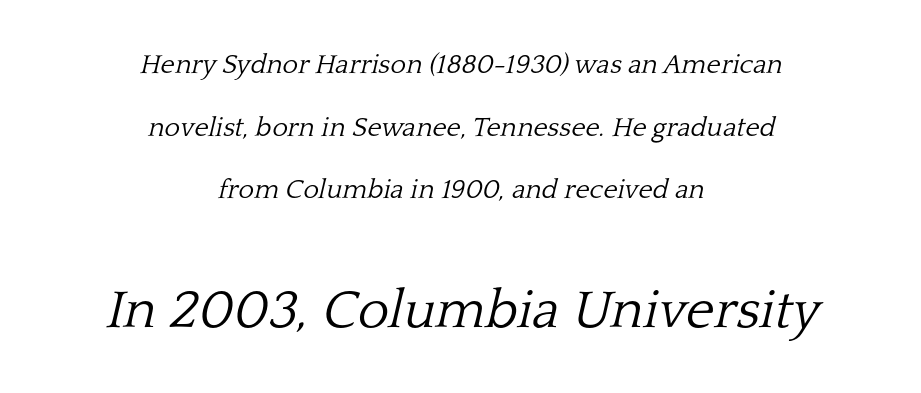
Q: Is the text bold? A: No.
Q: Is the text italic (slanted)? A: Yes, it leans right by about 13 degrees.
Q: Is the typeface a serif or a sans-serif typeface? A: Serif.
Q: Is the text underlined? A: No.
Q: How is the paragraph aligned? A: Centered.
Q: Is the spacing between letters normal or unusually wide? A: Normal.
Q: Is the spacing between lines tight, normal or loose? A: Loose.
Q: Which block of text is set in a larger size, the first (top) or the second (bottom)? A: The second (bottom) one.
Q: Width (condensed, normal, or wide)? A: Normal.
Q: Stroke contrast? A: Low.
Q: x-height? A: Medium.
Q: Monospaced? A: No.
